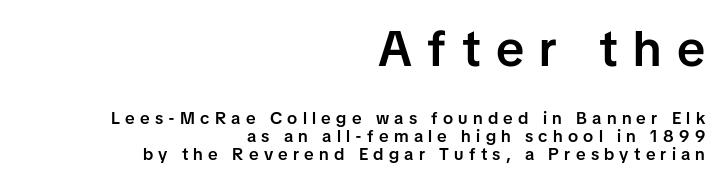
Layout note: lines flush right. Check where the strokes stop: nothing finishes them off — pure sans. In terms of weight, the rendering is demibold, just under bold. The gap between lines stays unmarked. The rendering uses natural spacing where letterforms have individual widths. These lines were composed using upright roman letters.
